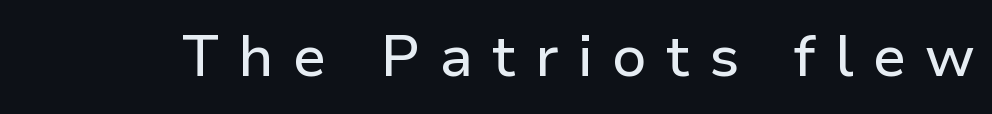
Q: Is the text italic (slanted)? A: No, it is upright.
Q: Is the typeface a serif or a sans-serif typeface? A: Sans-serif.
Q: Is the text underlined? A: No.
Q: Is the spacing between letters normal or unusually wide? A: Unusually wide.
Q: Width (condensed, normal, or wide)? A: Normal.
Q: Stroke contrast? A: Low.
Q: x-height? A: Medium.
Q: Monospaced? A: No.
